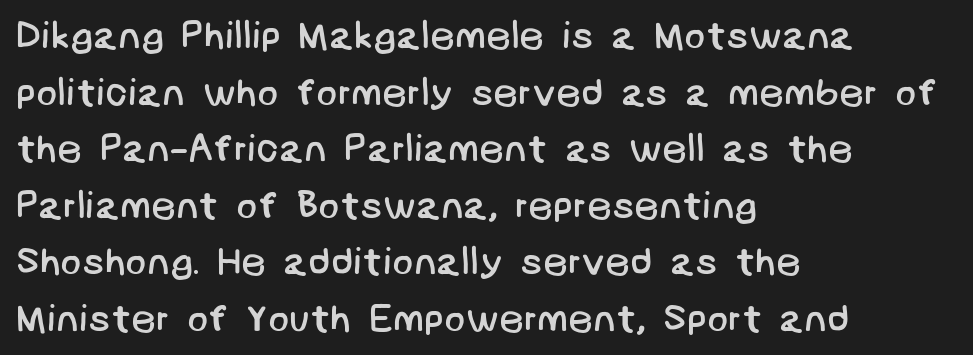
The image shows 39 px regular-weight sans-serif type; set left-aligned, normal line spacing (1.45x), normal letter spacing, not underlined; low stroke contrast and a large x-height.
